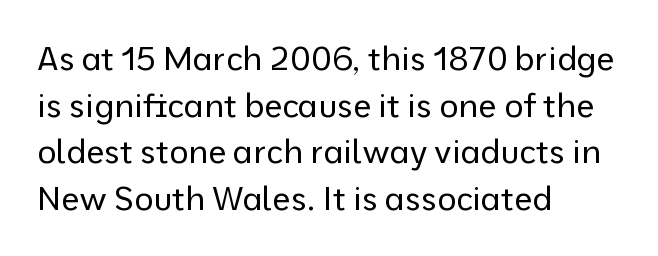
The image shows 33 px regular-weight sans-serif type, upright; set left-aligned, normal line spacing (1.41x), normal letter spacing, not underlined; low stroke contrast and a medium x-height.
